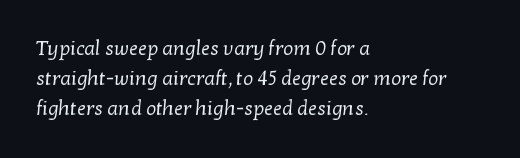
{"bold": "no", "underline": "no", "align": "left", "line_spacing": "normal", "line_spacing_ratio": 1.51, "letter_spacing": "normal", "letter_spacing_em": 0.0, "glyph_px": 20}
